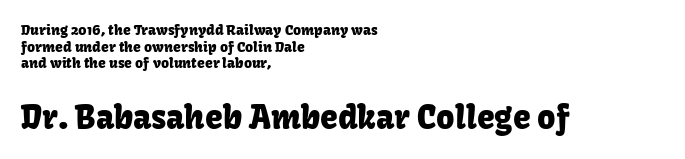
Is there any slant? The stems are plumb. This layout puts the modest block above and the oversized block below. Do the characters align in a grid? No, the font is proportional. Standard letterfit; no display-style spreading of the glyphs. Just letters on the line, the space beneath them empty. Are there feet on the stems? There aren't — it's a sans.
